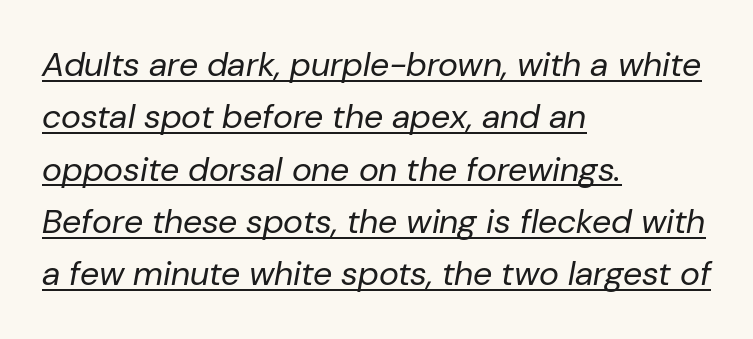
{"italic": "yes", "lean": "right", "slant_degrees": 10, "bold": "no", "weight": "regular", "width": "normal", "stroke_contrast": "low", "x_height": "medium", "monospaced": "no", "underline": "yes", "align": "left", "line_spacing": "normal", "line_spacing_ratio": 1.54, "letter_spacing": "normal", "letter_spacing_em": 0.0, "glyph_px": 34}
